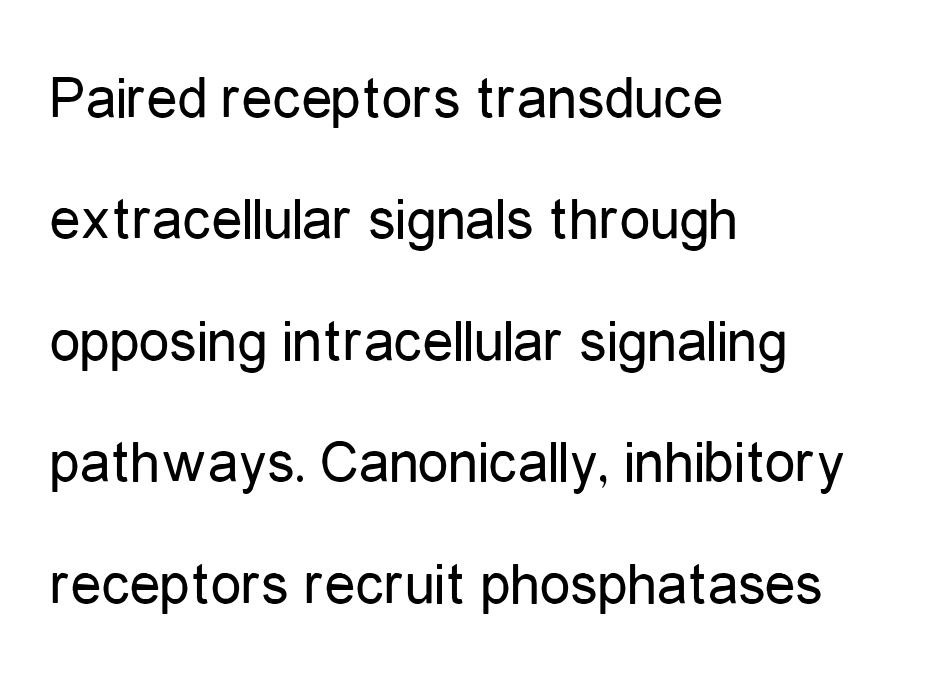
The image shows 61 px regular-weight, condensed sans-serif type, upright; set left-aligned, loose line spacing (1.99x), normal letter spacing, not underlined; low stroke contrast and a medium x-height.
